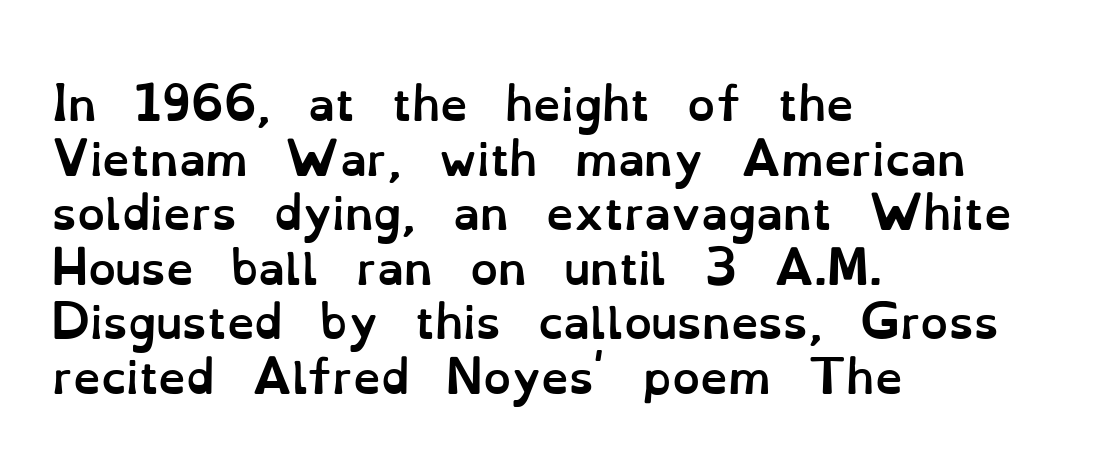
The image shows 44 px semibold type, upright; set left-aligned, line spacing 1.24x, normal letter spacing, not underlined; low stroke contrast and a small x-height.
